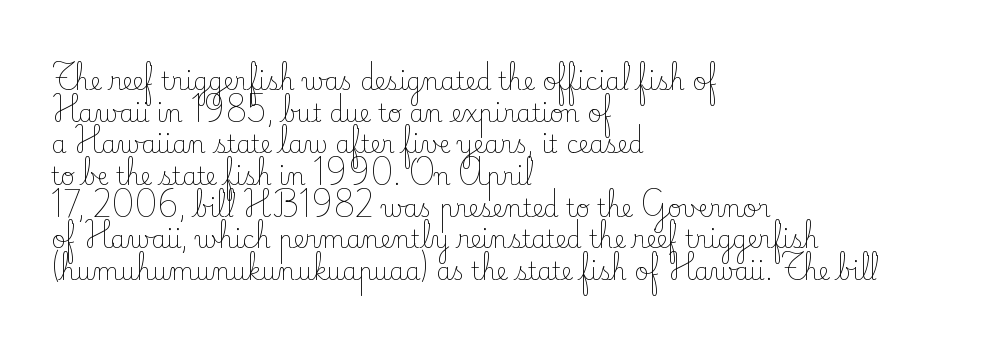
Leftover space on each line is placed entirely after the last word. The typesetting does not lean heavy: it is not bold. Honestly, the letter spacing is just normal — you wouldn't notice it. Underline: absent. If you drew a line through each stem, it would be perfectly vertical.
